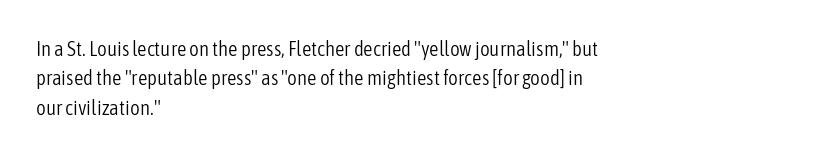
The image shows 21 px text type, upright; set left-aligned, normal line spacing (1.4x), normal letter spacing, not underlined.
